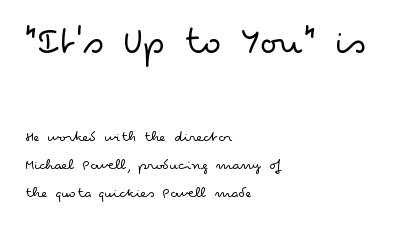
The image shows 41 px light, wide sans-serif type, upright; set left-aligned, line spacing 1.76x, normal letter spacing, not underlined; the first (top) block is 2.56x larger; low stroke contrast and a small x-height.
